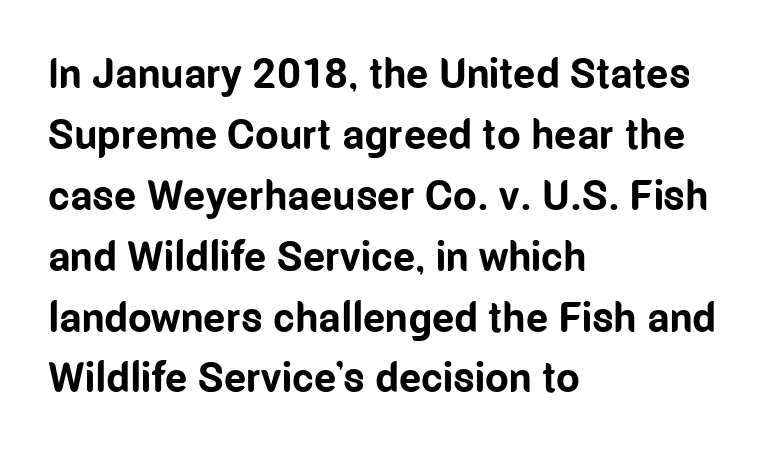
Q: Is the text bold? A: Yes.
Q: Is the text italic (slanted)? A: No, it is upright.
Q: Is the typeface a serif or a sans-serif typeface? A: Sans-serif.
Q: Is the text underlined? A: No.
Q: How is the paragraph aligned? A: Left-aligned.
Q: Is the spacing between letters normal or unusually wide? A: Normal.
Q: Is the spacing between lines tight, normal or loose? A: Normal.
Q: Width (condensed, normal, or wide)? A: Condensed.
Q: Stroke contrast? A: Low.
Q: x-height? A: Medium.
Q: Monospaced? A: No.
